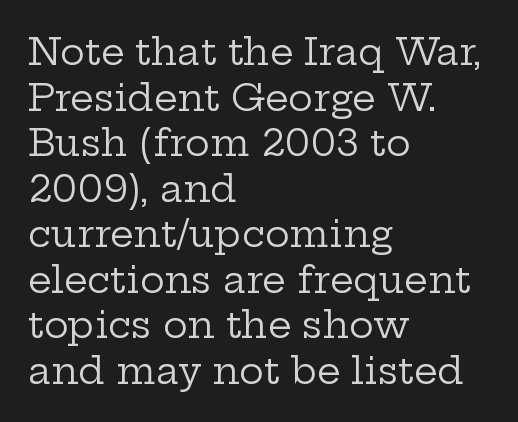
{"serif": "yes", "italic": "no", "bold": "no", "weight": "regular", "width": "wide", "stroke_contrast": "low", "x_height": "medium", "monospaced": "no", "underline": "no", "align": "left", "line_spacing_ratio": 1.23, "letter_spacing": "normal", "letter_spacing_em": 0.0, "glyph_px": 37}
